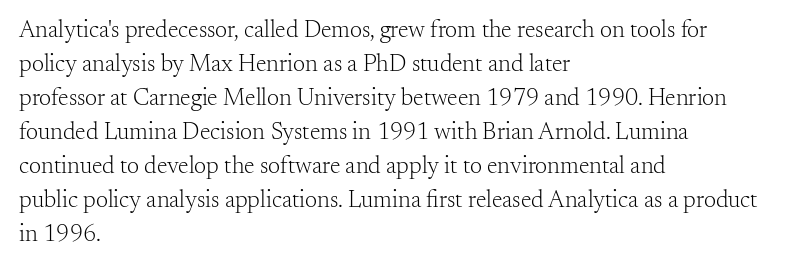
{"italic": "no", "bold": "no", "underline": "no", "align": "left", "line_spacing": "normal", "line_spacing_ratio": 1.42, "letter_spacing": "normal", "letter_spacing_em": 0.0, "glyph_px": 24}
